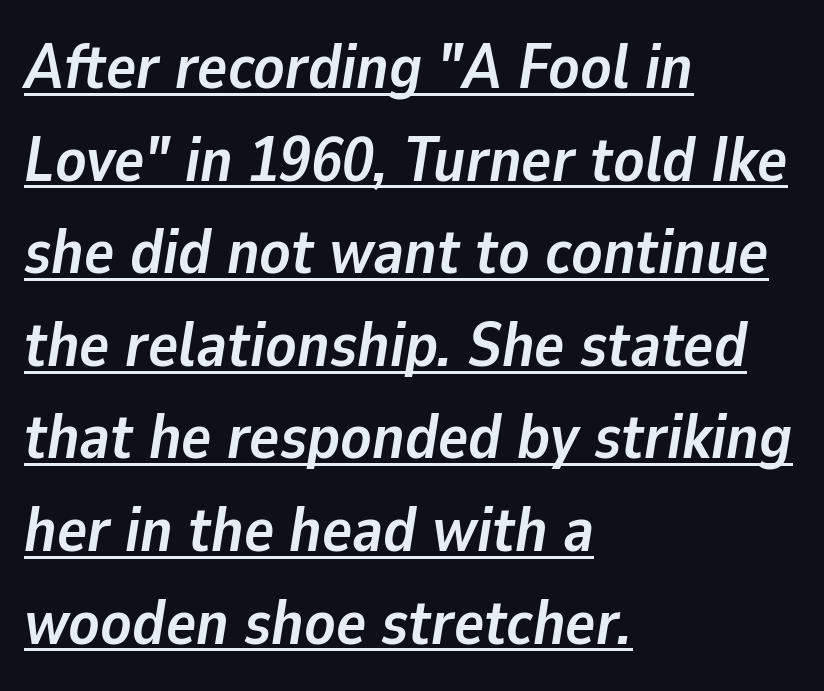
Q: Is the text bold? A: Yes.
Q: Is the text italic (slanted)? A: Yes, it leans right by about 9 degrees.
Q: Is the text underlined? A: Yes.
Q: How is the paragraph aligned? A: Left-aligned.
Q: Is the spacing between letters normal or unusually wide? A: Normal.
Q: Is the spacing between lines tight, normal or loose? A: Normal.
Q: Width (condensed, normal, or wide)? A: Normal.
Q: Stroke contrast? A: Low.
Q: x-height? A: Medium.
Q: Monospaced? A: No.
